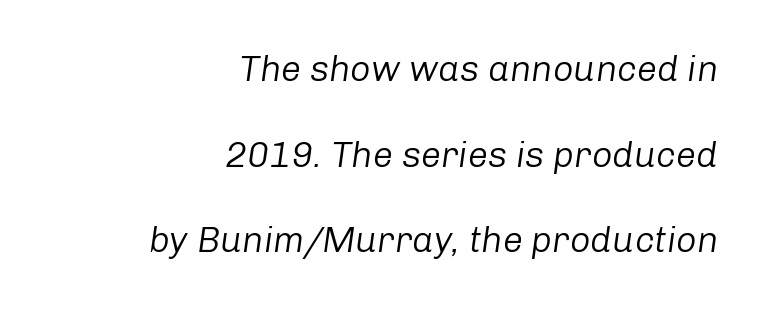
{"italic": "yes", "lean": "right", "slant_degrees": 8, "bold": "no", "weight": "regular", "width": "normal", "stroke_contrast": "low", "x_height": "medium", "monospaced": "no", "underline": "no", "align": "right", "line_spacing": "loose", "line_spacing_ratio": 2.38, "letter_spacing": "normal", "letter_spacing_em": 0.0, "glyph_px": 36}
